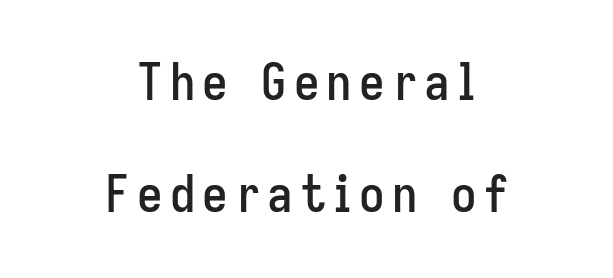
{"serif": "no", "italic": "no", "width": "condensed", "stroke_contrast": "low", "x_height": "medium", "monospaced": "no", "underline": "no", "align": "center", "line_spacing": "loose", "line_spacing_ratio": 2.2, "glyph_px": 51}
